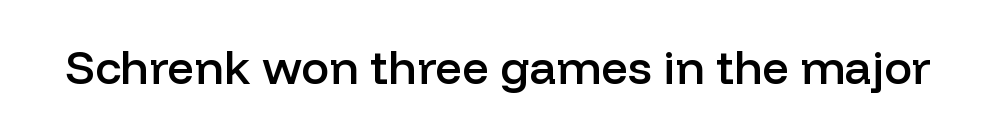
The image shows 47 px semibold sans-serif type, upright; set normal letter spacing, not underlined; low stroke contrast and a medium x-height.
